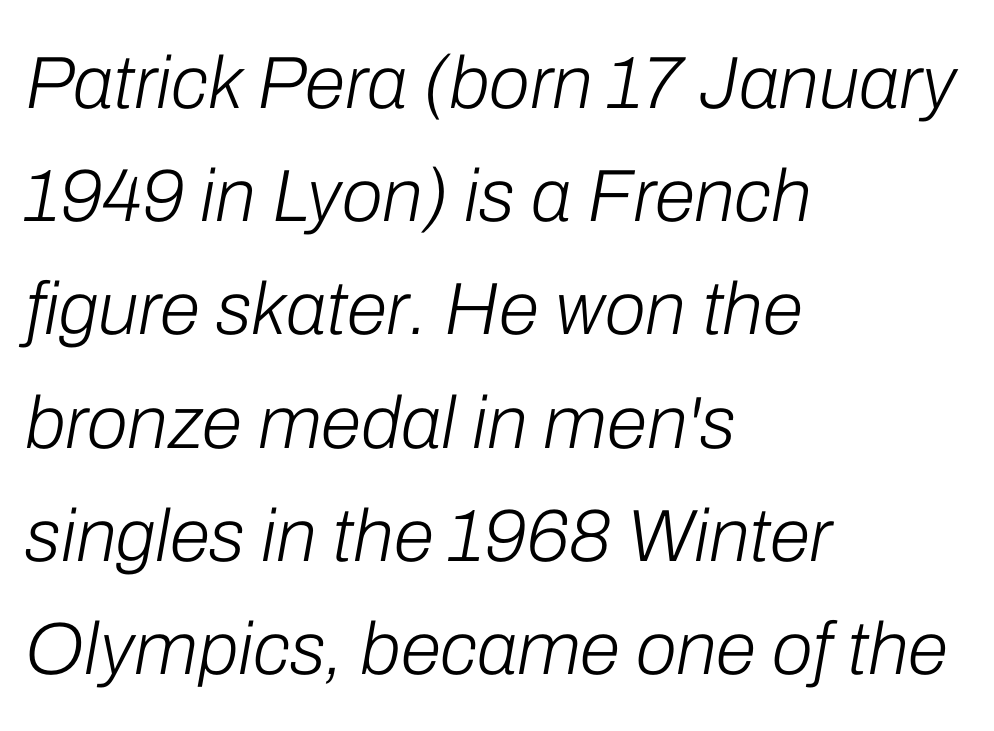
The image shows 74 px light type, italic (leaning right); set left-aligned, normal line spacing (1.53x), normal letter spacing, not underlined; low stroke contrast and a medium x-height.
